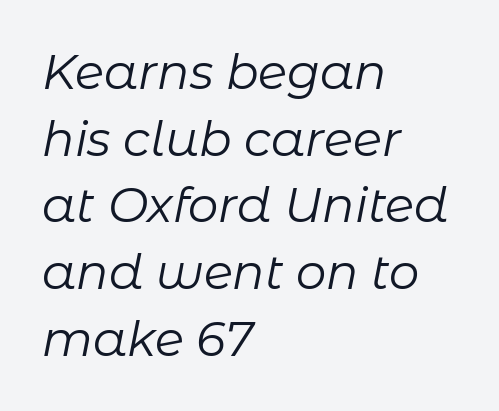
Q: Is the text bold? A: No.
Q: Is the text italic (slanted)? A: Yes, it leans right by about 11 degrees.
Q: Is the text underlined? A: No.
Q: How is the paragraph aligned? A: Left-aligned.
Q: Is the spacing between letters normal or unusually wide? A: Normal.
Q: Is the spacing between lines tight, normal or loose? A: Normal.
Q: Width (condensed, normal, or wide)? A: Normal.
Q: Stroke contrast? A: Low.
Q: x-height? A: Medium.
Q: Monospaced? A: No.
